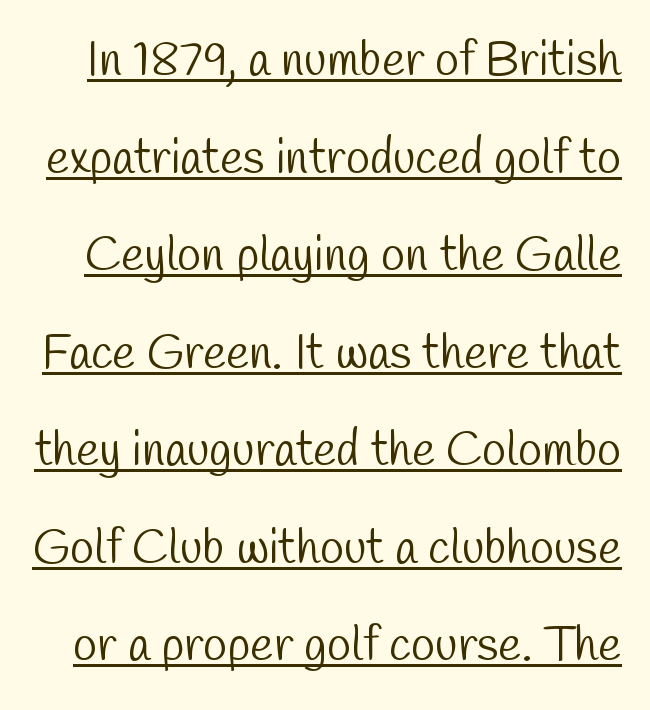
The rendering uses natural spacing where letterforms have individual widths. No feet cap the strokes, marking this as sans-serif type. Bold? No — there's no thickening of the strokes. The string is rendered with underlining switched on.
